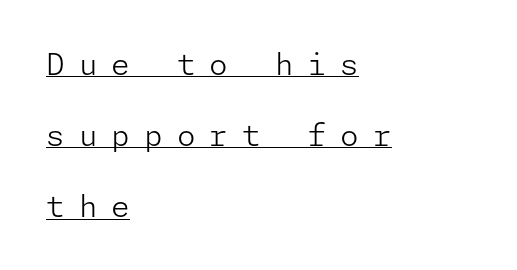
The image shows 30 px light sans-serif type, upright; set left-aligned, loose line spacing (2.37x), unusually wide letter spacing (+0.47 em), underlined; low stroke contrast and a medium x-height.
